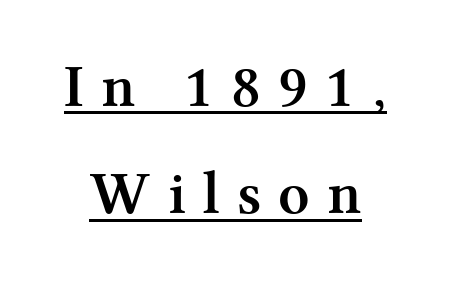
{"serif": "yes", "italic": "no", "bold": "yes", "weight": "semibold", "width": "normal", "stroke_contrast": "medium", "x_height": "medium", "monospaced": "no", "underline": "yes", "line_spacing_ratio": 1.76, "letter_spacing": "wide", "letter_spacing_em": 0.28, "glyph_px": 61}
